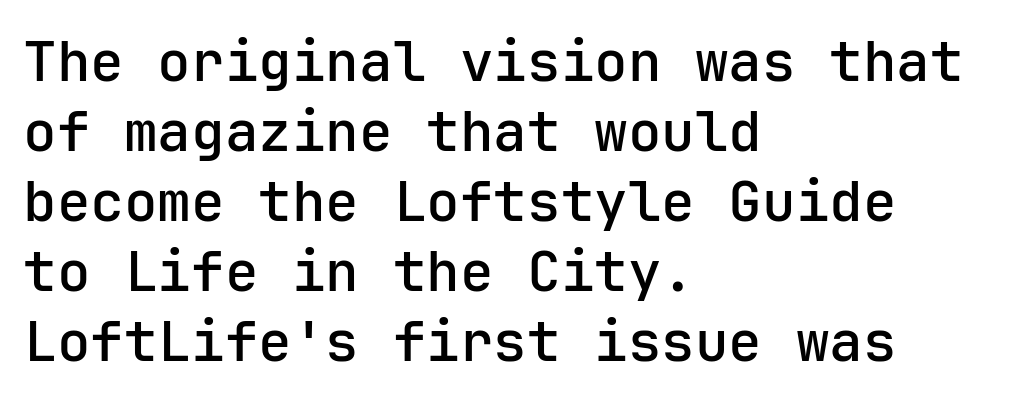
The image shows 56 px sans-serif type, upright, monospaced; set left-aligned, normal line spacing (1.25x), normal letter spacing, not underlined; low stroke contrast and a medium x-height.
